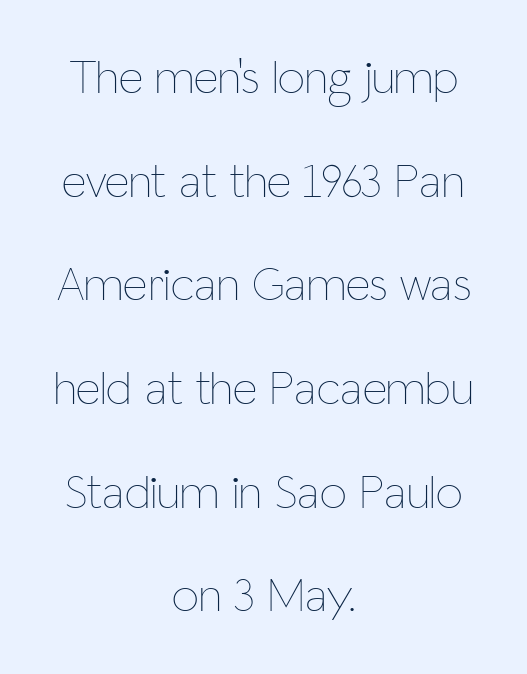
This sample has the flowing, uneven cadence of proportional lettering. The paragraph has two soft edges and a firm central axis. The strokes are not fattened; the text isn't bold. Words appear dense and cohesive because spacing is normal. Descenders are the only things crossing below the line. No italicization has been applied; the sample stays upright.
